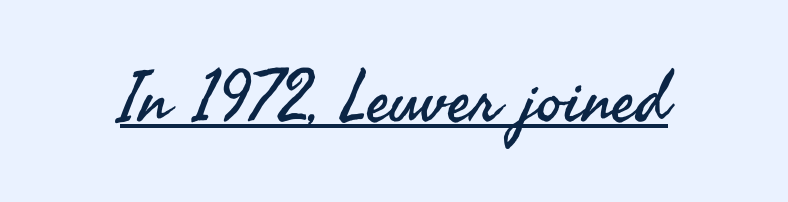
The image shows 71 px regular-weight sans-serif type; set normal letter spacing, underlined; medium stroke contrast and a small x-height.
